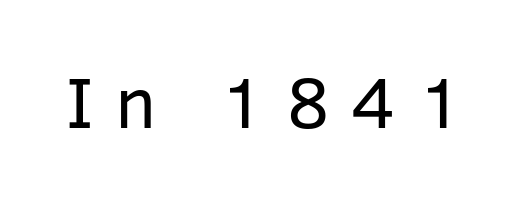
{"serif": "no", "italic": "no", "bold": "no", "weight": "regular", "width": "normal", "stroke_contrast": "low", "x_height": "medium", "monospaced": "no", "underline": "no", "letter_spacing": "wide", "letter_spacing_em": 0.3, "glyph_px": 73}
